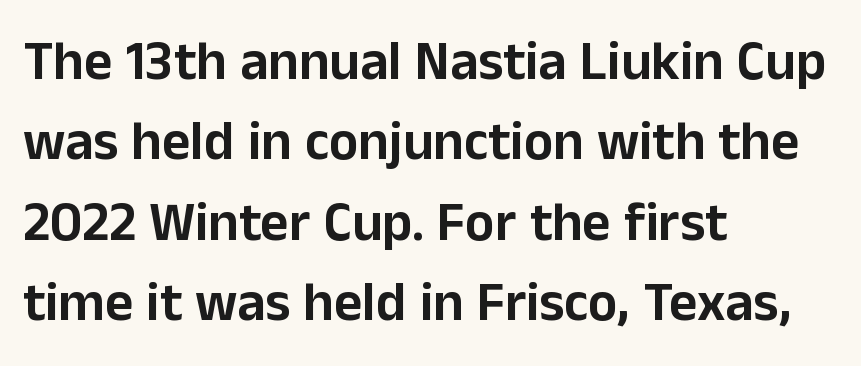
Q: Is the text italic (slanted)? A: No, it is upright.
Q: Is the typeface a serif or a sans-serif typeface? A: Sans-serif.
Q: Is the text underlined? A: No.
Q: How is the paragraph aligned? A: Left-aligned.
Q: Is the spacing between letters normal or unusually wide? A: Normal.
Q: Is the spacing between lines tight, normal or loose? A: Normal.
Q: Width (condensed, normal, or wide)? A: Normal.
Q: Stroke contrast? A: Low.
Q: x-height? A: Medium.
Q: Monospaced? A: No.
